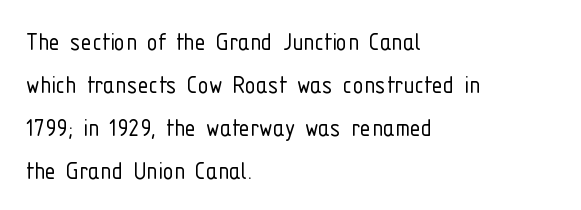
Does the leading feel generous? No, just average. This reads as an unemphasized weight, regular at the heaviest. You could not count columns in this text — the font is proportionally spaced. This is roman type, the default non-slanted kind.
